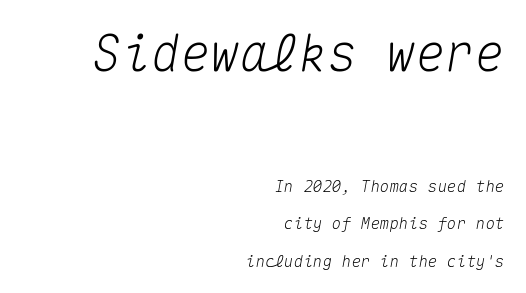
The letters sit at their default tracking, neither squeezed nor spread. Does the lettering tilt? It does — this is italic. The face used here is monospaced, like something from a code editor. Beneath every word, the page is bare. Larger block? The one above; the one below is distinctly smaller.
